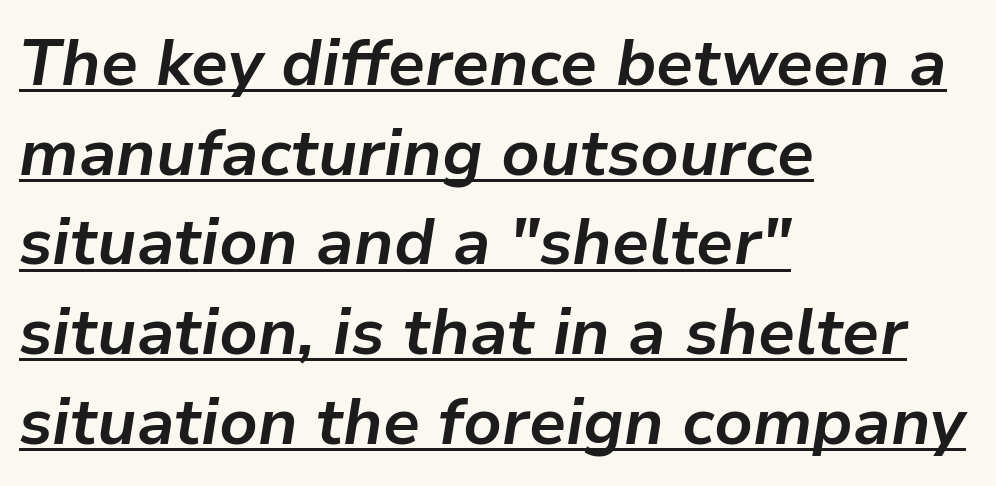
Q: Is the text bold? A: Yes.
Q: Is the text italic (slanted)? A: Yes, it leans right by about 9 degrees.
Q: Is the text underlined? A: Yes.
Q: How is the paragraph aligned? A: Left-aligned.
Q: Is the spacing between letters normal or unusually wide? A: Normal.
Q: Is the spacing between lines tight, normal or loose? A: Normal.
Q: Width (condensed, normal, or wide)? A: Normal.
Q: Stroke contrast? A: Low.
Q: x-height? A: Medium.
Q: Monospaced? A: No.
